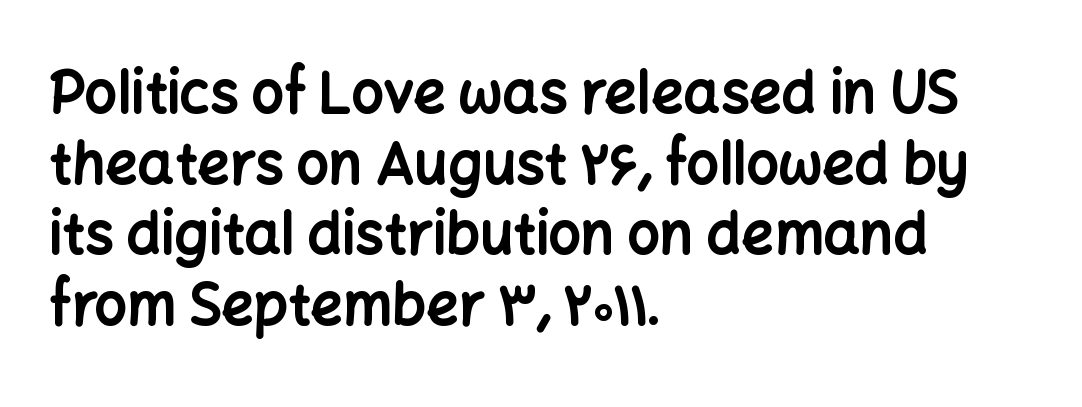
The image shows 57 px bold sans-serif type, upright; set left-aligned, line spacing 1.24x, normal letter spacing, not underlined; low stroke contrast and a medium x-height.
